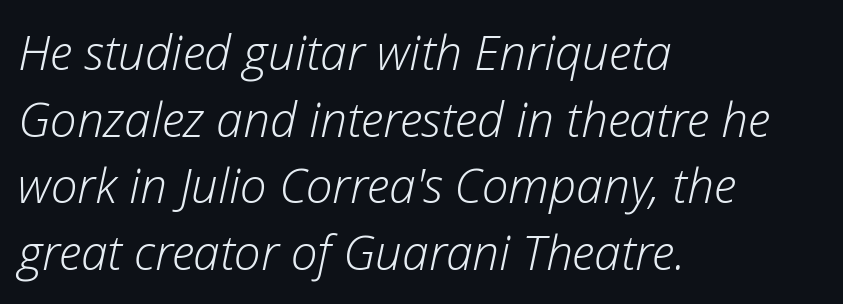
{"italic": "yes", "lean": "right", "slant_degrees": 12, "bold": "no", "weight": "light", "width": "normal", "stroke_contrast": "low", "x_height": "medium", "monospaced": "no", "underline": "no", "align": "left", "line_spacing": "normal", "line_spacing_ratio": 1.39, "letter_spacing": "normal", "letter_spacing_em": 0.0, "glyph_px": 48}
